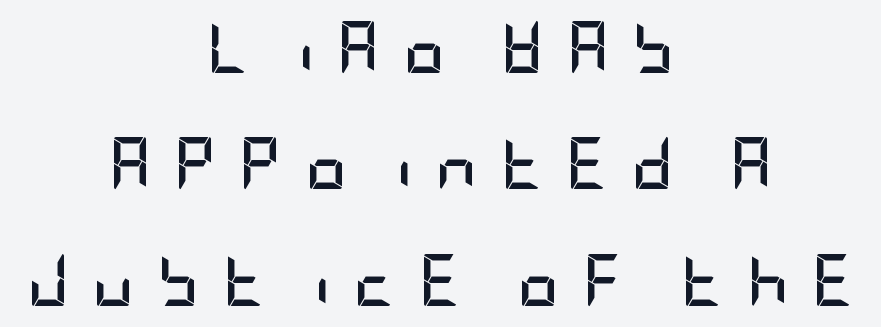
{"serif": "no", "italic": "no", "bold": "yes", "weight": "semibold", "width": "condensed", "stroke_contrast": "low", "x_height": "large", "underline": "no", "align": "center", "line_spacing": "loose", "line_spacing_ratio": 2.24, "letter_spacing": "wide", "letter_spacing_em": 0.44, "glyph_px": 52}
